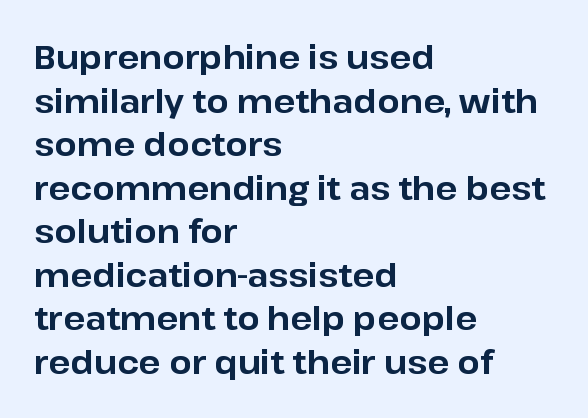
The image shows 32 px bold sans-serif type, upright; set left-aligned, normal line spacing (1.36x), normal letter spacing, not underlined; low stroke contrast and a medium x-height.
